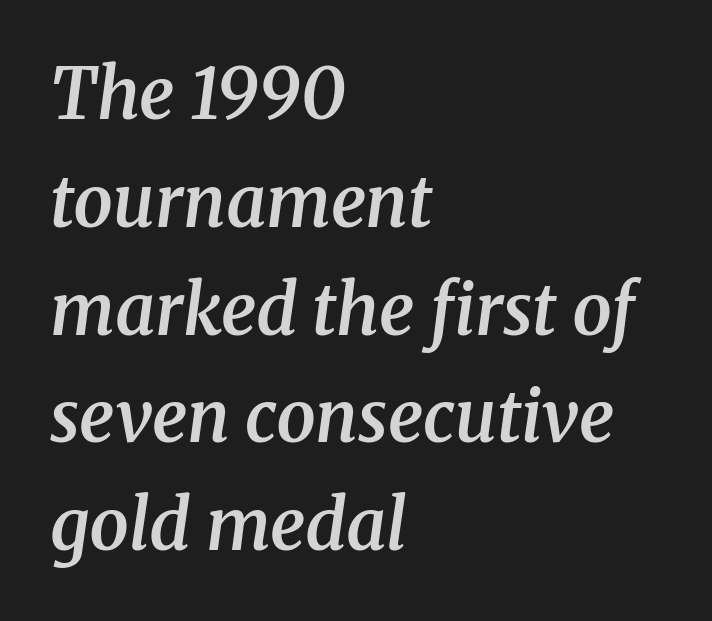
Each row of text sits above clean, open space. Yep, that's italic — everything's leaning. Every row of glyphs begins at an identical x-position on the left. Weight check: semibold — heavier than regular, not quite bold.
